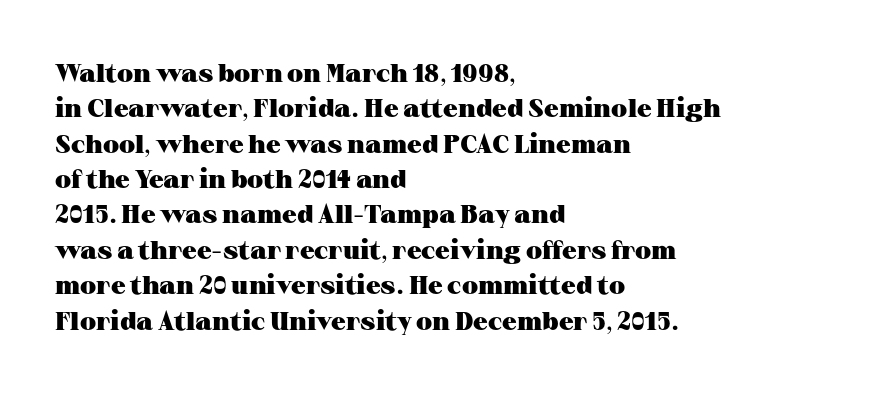
The image shows 26 px bold type, upright; set left-aligned, normal line spacing (1.36x), normal letter spacing, not underlined.
